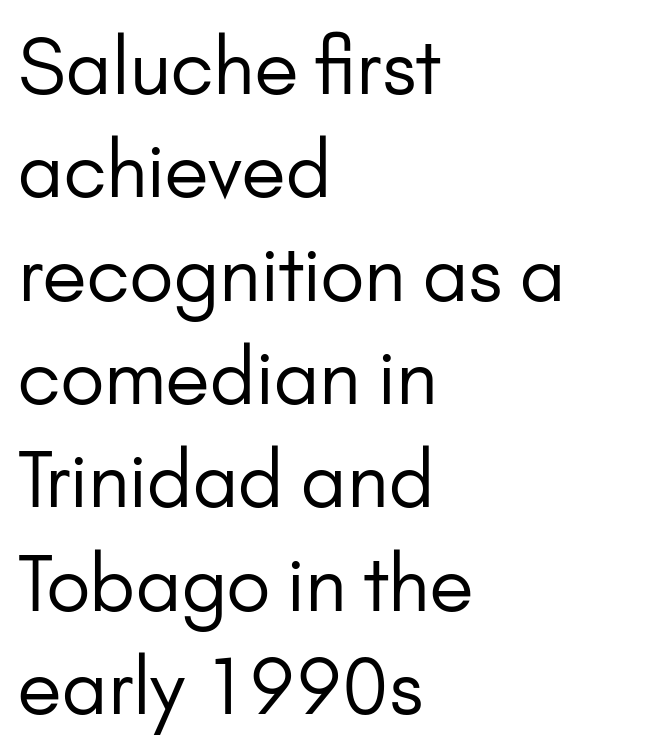
The image shows 76 px regular-weight sans-serif type, upright; set left-aligned, normal line spacing (1.36x), normal letter spacing, not underlined; low stroke contrast and a small x-height.
